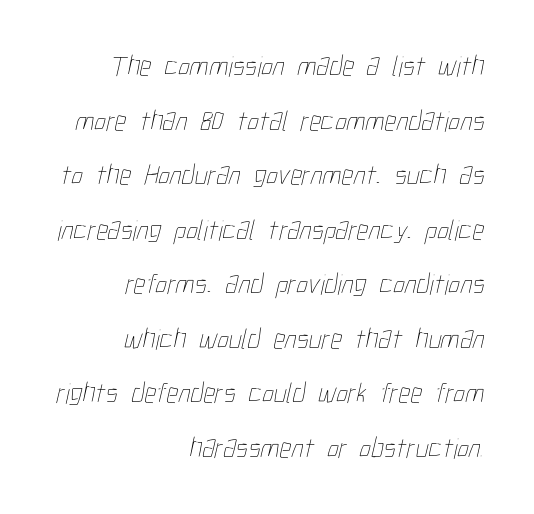
Reading down the block, your eye finds every line finishing at a fixed right position. The space directly below the letters is spotless. Observe the ordinary spacing: letters are neighbours, not strangers. Is this a fixed-width face? No — the glyphs have proportional, varying widths. Compared with a typical body face, this is equally light or lighter still.
